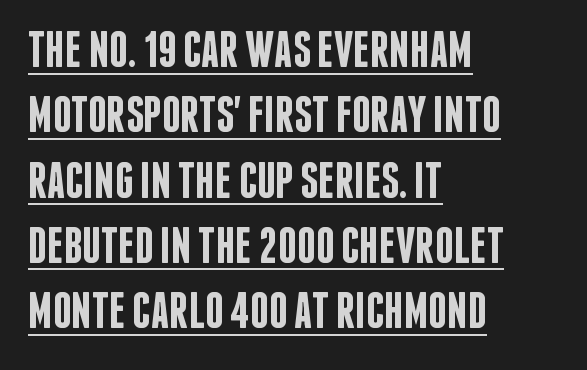
The image shows 51 px semibold, condensed sans-serif type, upright; set left-aligned, normal line spacing (1.28x), normal letter spacing, underlined; low stroke contrast and a large x-height.
